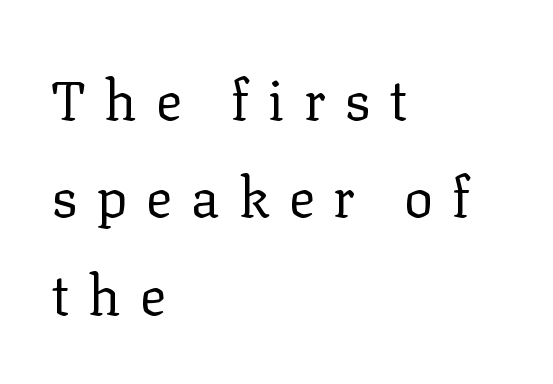
{"serif": "yes", "italic": "no", "bold": "no", "weight": "regular", "width": "normal", "stroke_contrast": "low", "x_height": "medium", "monospaced": "no", "underline": "no", "align": "left", "line_spacing_ratio": 1.77, "letter_spacing": "wide", "letter_spacing_em": 0.34, "glyph_px": 55}
